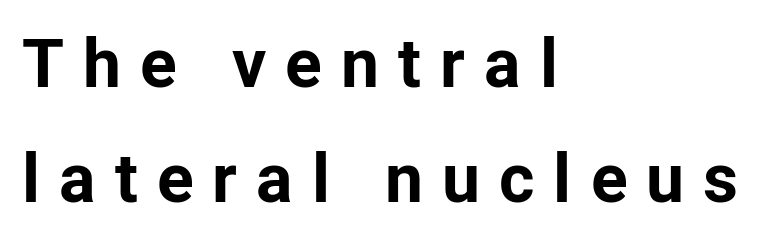
Proportional: the letters do not fall into vertical columns. The typeface chosen for these lines omits serifs. This sample uses expanded letter spacing, leaving extra air between glyphs. The typesetter chose a ragged-right arrangement here. These words are printed bold, with thick strokes throughout.
